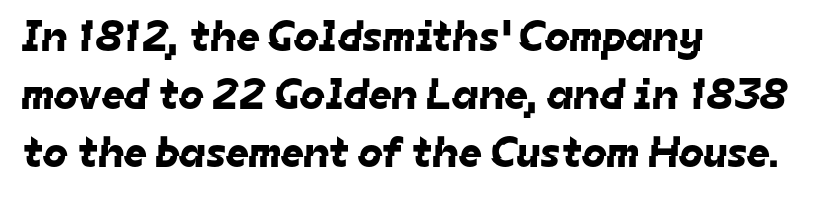
The image shows 44 px sans-serif type; set left-aligned, normal line spacing (1.32x), normal letter spacing, not underlined; low stroke contrast and a medium x-height.
